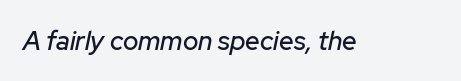
The image shows 26 px text type, italic (leaning right); set normal letter spacing, not underlined.
